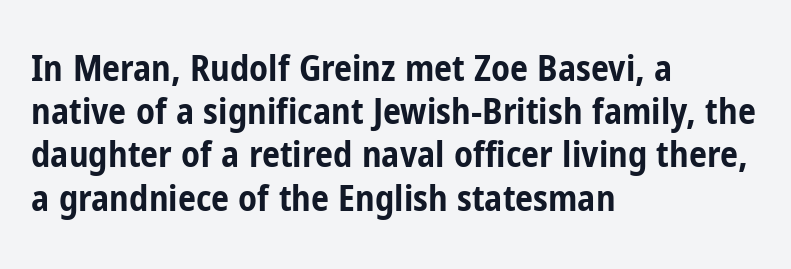
{"serif": "no", "italic": "no", "bold": "yes", "weight": "bold", "width": "condensed", "stroke_contrast": "low", "x_height": "medium", "monospaced": "no", "underline": "no", "align": "left", "line_spacing_ratio": 1.2, "letter_spacing": "normal", "letter_spacing_em": 0.0, "glyph_px": 36}
